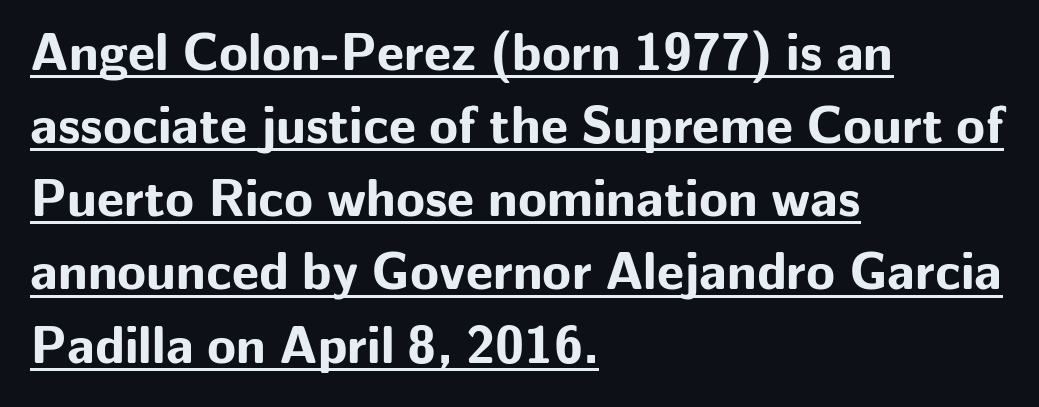
{"serif": "no", "italic": "no", "bold": "yes", "weight": "bold", "width": "normal", "stroke_contrast": "low", "x_height": "medium", "monospaced": "no", "underline": "yes", "align": "left", "line_spacing": "normal", "line_spacing_ratio": 1.38, "letter_spacing": "normal", "letter_spacing_em": 0.0, "glyph_px": 53}
